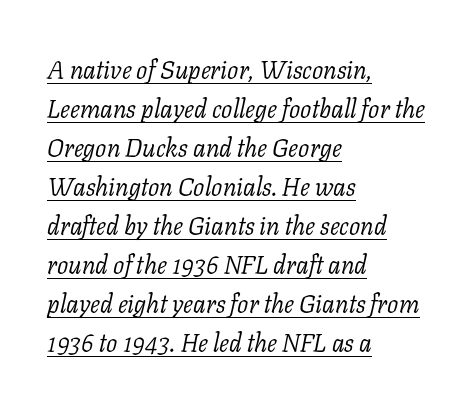
The rendering anchors every line to the left-hand side. The specimen reads as italic at a glance. Characters follow at the spacing the type designer built in. Bold? No — there's no thickening of the strokes.
